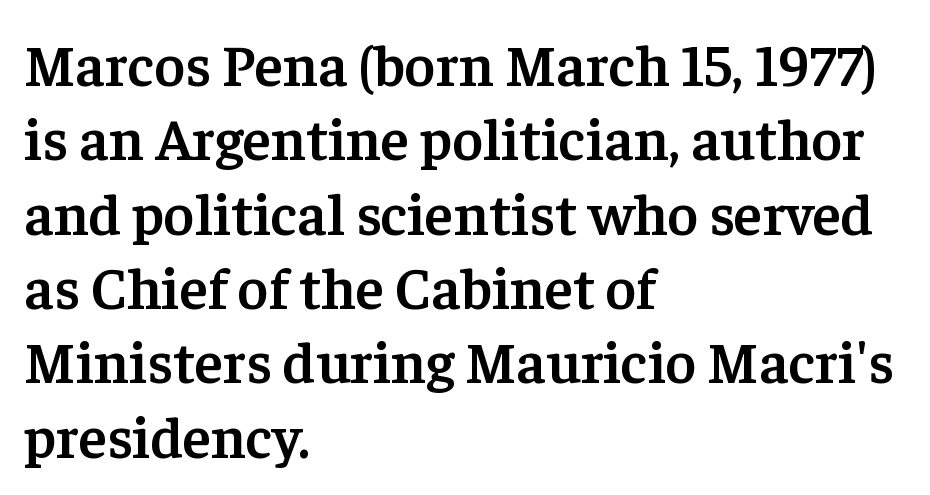
Q: Is the text bold? A: Semi-bold.
Q: Is the text italic (slanted)? A: No, it is upright.
Q: Is the typeface a serif or a sans-serif typeface? A: Serif.
Q: Is the text underlined? A: No.
Q: How is the paragraph aligned? A: Left-aligned.
Q: Is the spacing between letters normal or unusually wide? A: Normal.
Q: Is the spacing between lines tight, normal or loose? A: Normal.
Q: Width (condensed, normal, or wide)? A: Normal.
Q: Stroke contrast? A: Low.
Q: x-height? A: Medium.
Q: Monospaced? A: No.
